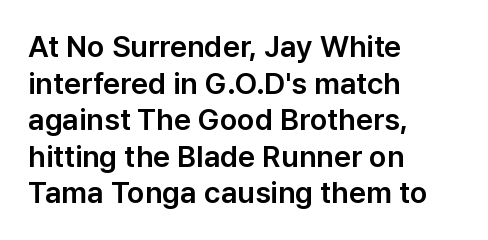
{"serif": "no", "italic": "no", "width": "normal", "stroke_contrast": "low", "x_height": "medium", "monospaced": "no", "underline": "no", "align": "left", "line_spacing_ratio": 1.22, "letter_spacing": "normal", "letter_spacing_em": 0.0, "glyph_px": 30}
